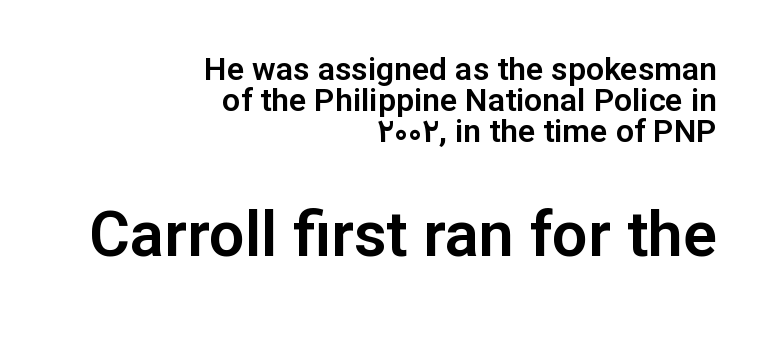
The image shows 63 px sans-serif type, upright; set right-aligned, tight line spacing (0.97x), normal letter spacing, not underlined; the second (bottom) block is 1.97x larger; low stroke contrast and a medium x-height.
